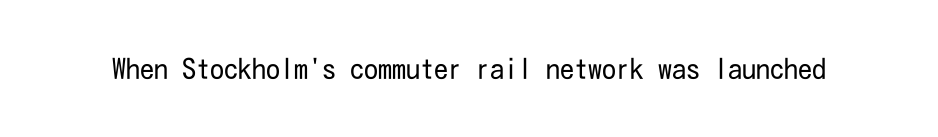
The image shows 28 px regular-weight, condensed sans-serif type, upright; set normal letter spacing, not underlined; low stroke contrast and a medium x-height.
